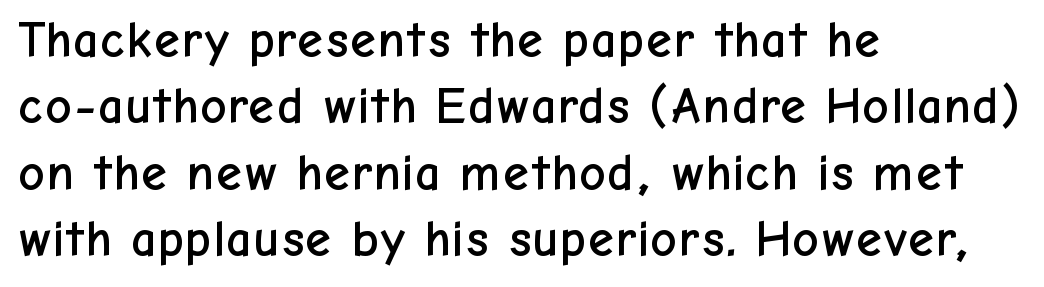
{"serif": "no", "italic": "no", "width": "normal", "stroke_contrast": "low", "x_height": "medium", "monospaced": "no", "underline": "no", "align": "left", "line_spacing": "normal", "line_spacing_ratio": 1.3, "letter_spacing": "normal", "letter_spacing_em": 0.0, "glyph_px": 51}
